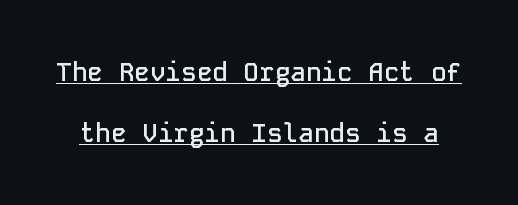
{"italic": "no", "bold": "semi", "underline": "yes", "line_spacing": "loose", "line_spacing_ratio": 2.34, "letter_spacing": "normal", "letter_spacing_em": 0.0, "glyph_px": 26}
